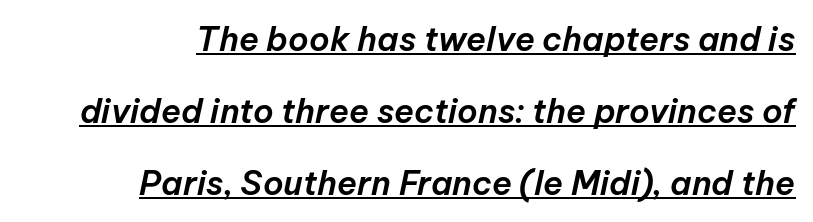
A typesetter would call this proportional, since set widths differ per character. A typographer would call this underscored text. There is no visible air inserted between adjacent glyphs. This is oblique type, the kind used for emphasis or titles.
